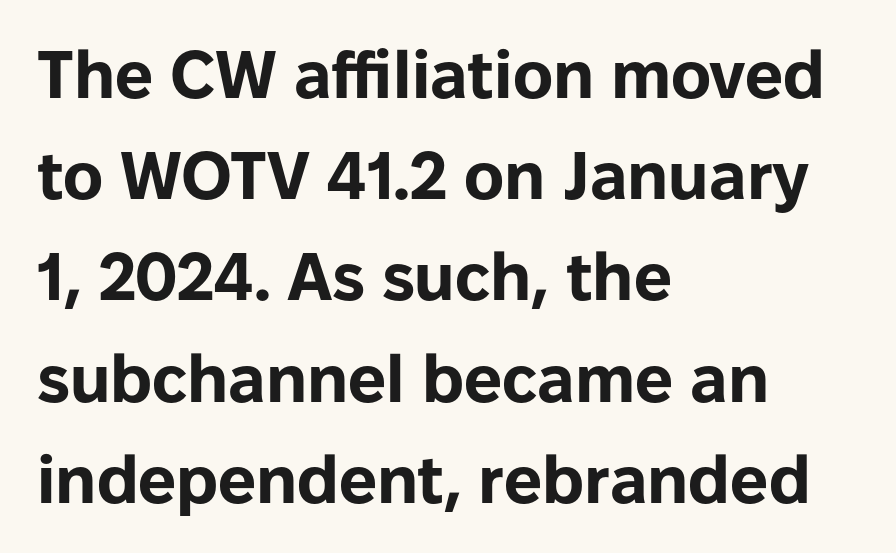
Q: Is the text bold? A: Yes.
Q: Is the text italic (slanted)? A: No, it is upright.
Q: Is the typeface a serif or a sans-serif typeface? A: Sans-serif.
Q: Is the text underlined? A: No.
Q: How is the paragraph aligned? A: Left-aligned.
Q: Is the spacing between letters normal or unusually wide? A: Normal.
Q: Is the spacing between lines tight, normal or loose? A: Normal.
Q: Width (condensed, normal, or wide)? A: Normal.
Q: Stroke contrast? A: Low.
Q: x-height? A: Medium.
Q: Monospaced? A: No.
